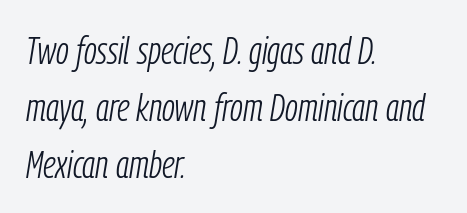
Q: Is the text bold? A: No.
Q: Is the text italic (slanted)? A: Yes, it leans right by about 9 degrees.
Q: Is the text underlined? A: No.
Q: How is the paragraph aligned? A: Left-aligned.
Q: Is the spacing between letters normal or unusually wide? A: Normal.
Q: Is the spacing between lines tight, normal or loose? A: Normal.
Q: Width (condensed, normal, or wide)? A: Condensed.
Q: Stroke contrast? A: Low.
Q: x-height? A: Medium.
Q: Monospaced? A: No.
